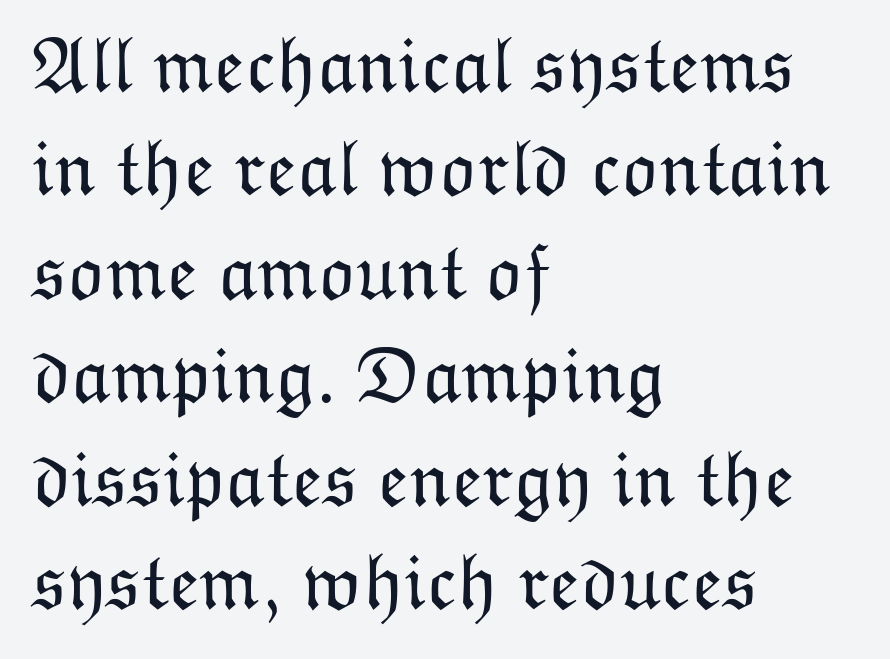
{"italic": "no", "bold": "no", "weight": "light", "width": "normal", "stroke_contrast": "low", "x_height": "medium", "monospaced": "no", "underline": "no", "align": "left", "line_spacing": "normal", "line_spacing_ratio": 1.31, "letter_spacing": "normal", "letter_spacing_em": 0.0, "glyph_px": 79}
